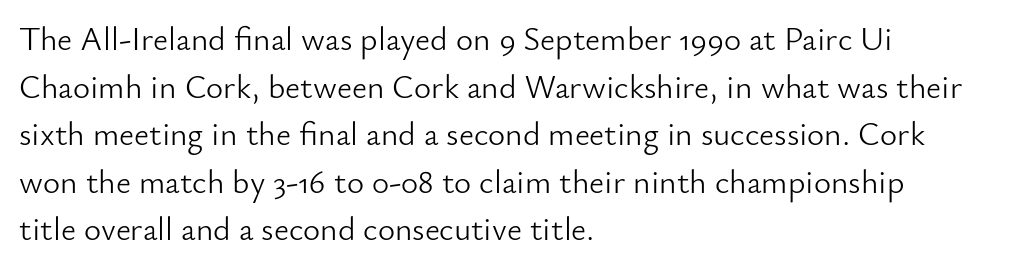
Q: Is the text bold? A: No.
Q: Is the text italic (slanted)? A: No, it is upright.
Q: Is the typeface a serif or a sans-serif typeface? A: Sans-serif.
Q: Is the text underlined? A: No.
Q: How is the paragraph aligned? A: Left-aligned.
Q: Is the spacing between letters normal or unusually wide? A: Normal.
Q: Is the spacing between lines tight, normal or loose? A: Normal.
Q: Width (condensed, normal, or wide)? A: Normal.
Q: Stroke contrast? A: Low.
Q: x-height? A: Small.
Q: Monospaced? A: No.
